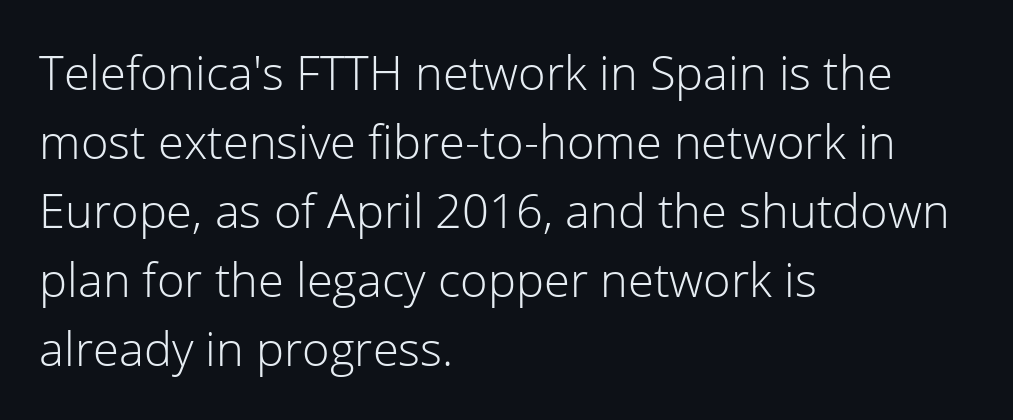
Weight: regular or lighter. Is this a fixed-width face? No — the glyphs have proportional, varying widths. A student would call this left alignment; a typographer would say flush left, rag right. The type sits square on the baseline with zero lean.
